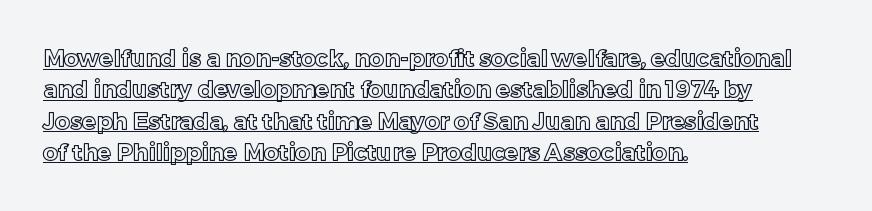
Q: Is the text italic (slanted)? A: No, it is upright.
Q: Is the text underlined? A: Yes.
Q: How is the paragraph aligned? A: Left-aligned.
Q: Is the spacing between letters normal or unusually wide? A: Normal.
Q: Is the spacing between lines tight, normal or loose? A: Normal.
